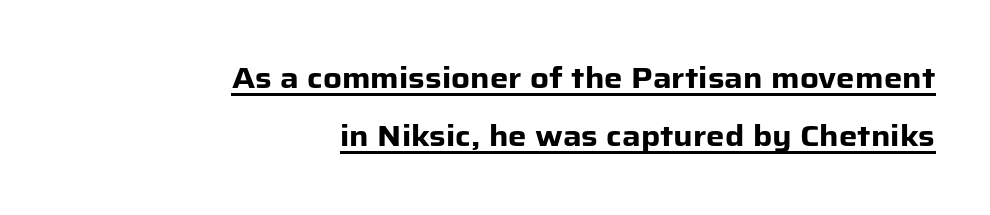
The image shows 29 px heavy sans-serif type, upright; set right-aligned, loose line spacing (2.01x), normal letter spacing, underlined; low stroke contrast and a medium x-height.
